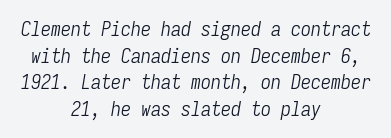
{"italic": "yes", "lean": "right", "slant_degrees": 9, "bold": "no", "underline": "no", "align": "center", "line_spacing": "normal", "line_spacing_ratio": 1.33, "letter_spacing": "normal", "letter_spacing_em": 0.0, "glyph_px": 20}
